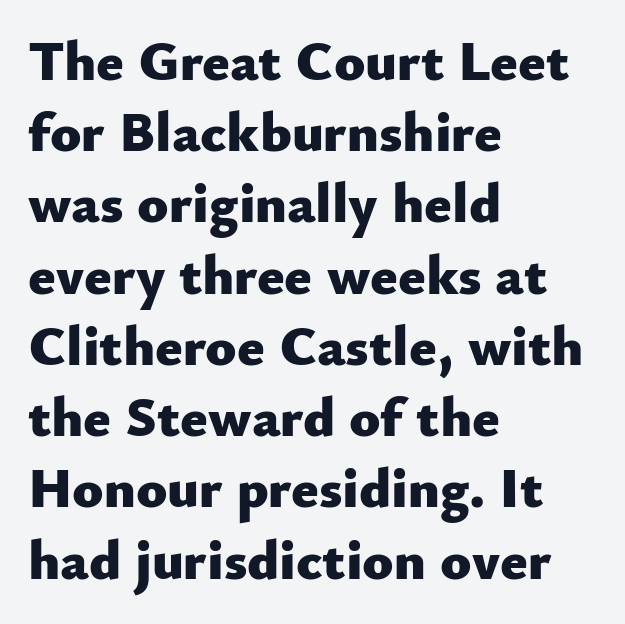
The image shows 57 px heavy sans-serif type, upright; set left-aligned, normal line spacing (1.25x), normal letter spacing, not underlined; low stroke contrast and a small x-height.
